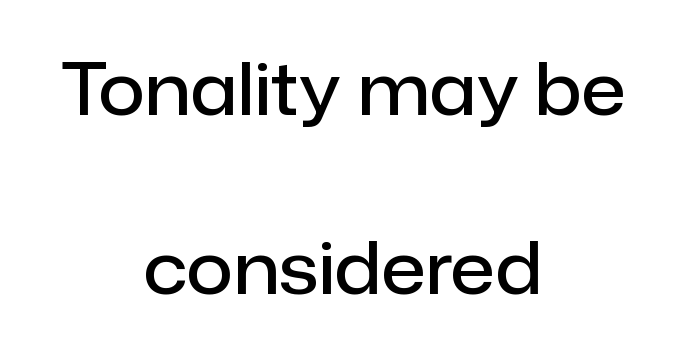
Each new line begins a long way beneath the previous one. The space beneath each line is pristine and unruled. Slightly chunky letters — semibold, I'd say, not full bold. Look at the tracking — it's just the regular setting, nothing added. The rendering shows plain stroke endings on the letterforms — a sans-serif design.
